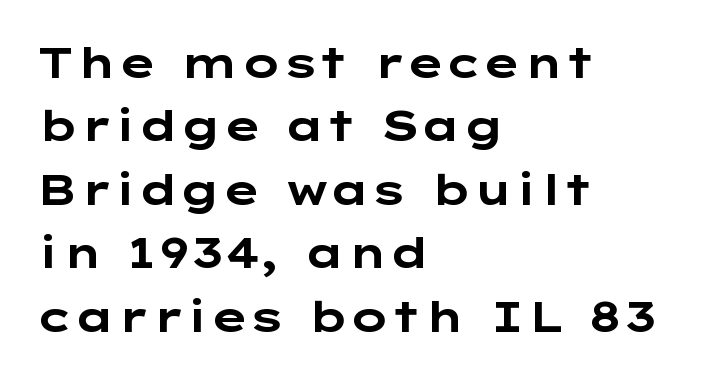
The image shows 42 px bold, wide sans-serif type, upright; set left-aligned, normal line spacing (1.51x), normal letter spacing, not underlined; low stroke contrast and a medium x-height.
